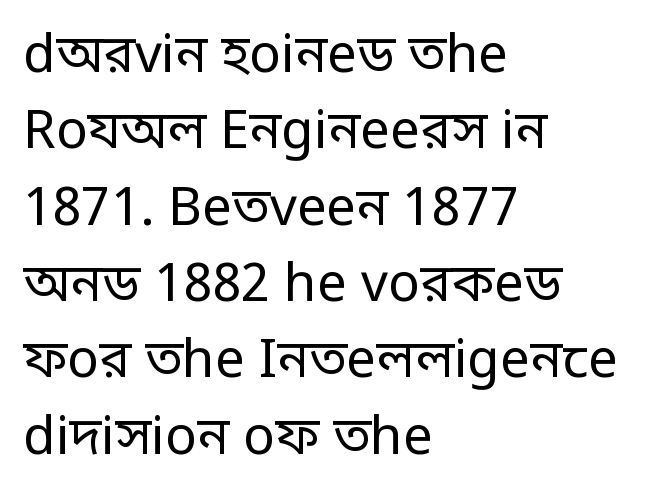
The image shows 53 px regular-weight, condensed sans-serif type, upright; set left-aligned, normal line spacing (1.44x), normal letter spacing, not underlined; low stroke contrast.
